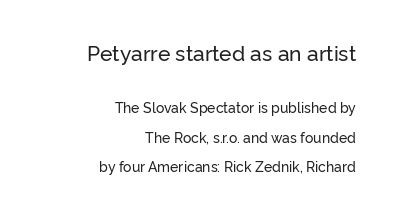
{"italic": "no", "underline": "no", "align": "right", "line_spacing": "loose", "line_spacing_ratio": 2.08, "letter_spacing": "normal", "letter_spacing_em": 0.0, "larger_block": "first", "size_ratio": 1.5, "glyph_px": 21}
